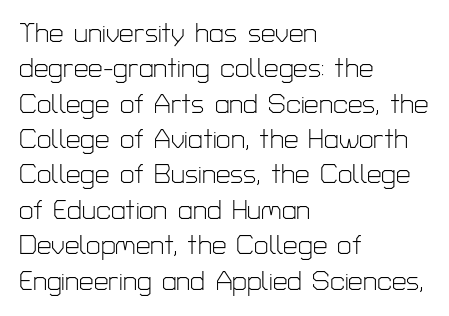
Vertically, the passage feels balanced, rows spaced as you'd expect. No italicization has been applied; the sample stays upright. A bare baseline throughout the passage. Think standard paragraph weight, or any step lighter than that.
